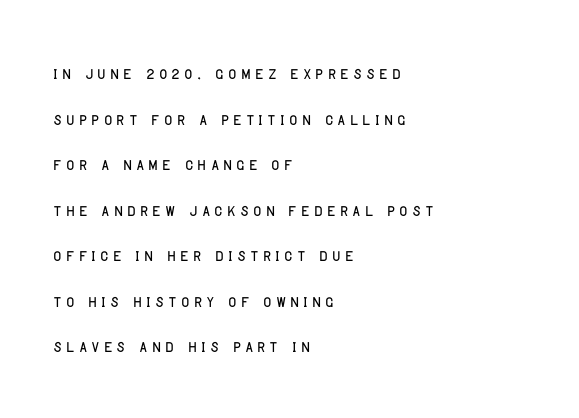
{"italic": "no", "underline": "no", "align": "left", "line_spacing": "loose", "line_spacing_ratio": 2.07, "letter_spacing": "wide", "letter_spacing_em": 0.2, "glyph_px": 22}
